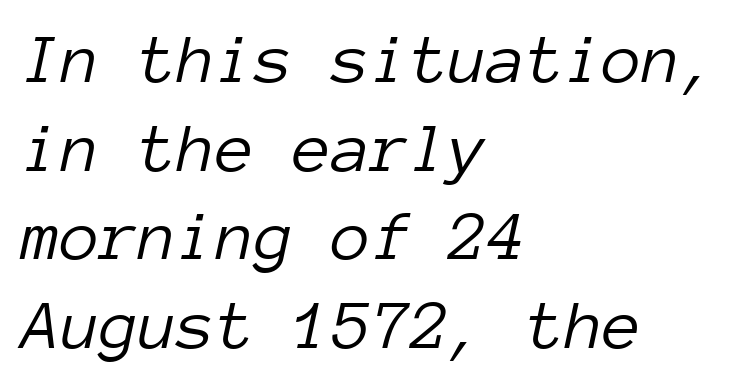
The image shows 71 px light type, italic (leaning right), monospaced; set left-aligned, normal line spacing (1.25x), normal letter spacing, not underlined; low stroke contrast and a medium x-height.
